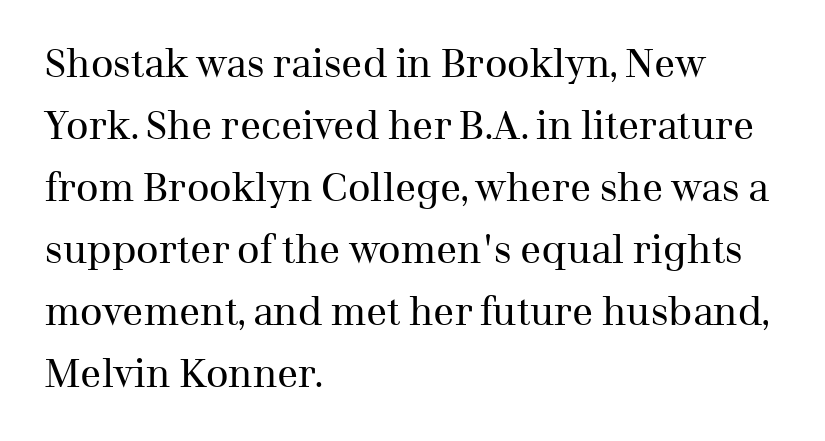
Notice how the passage keeps a crisp vertical edge on the left only. The axis of the letterforms is exactly vertical. The tracking reads as untouched default to a designer's eye. Compared with typical paragraphs, the rows here are spaced about the same. The typeface has the unassuming heft of standard copy or less. The rendering uses natural spacing where letterforms have individual widths.
